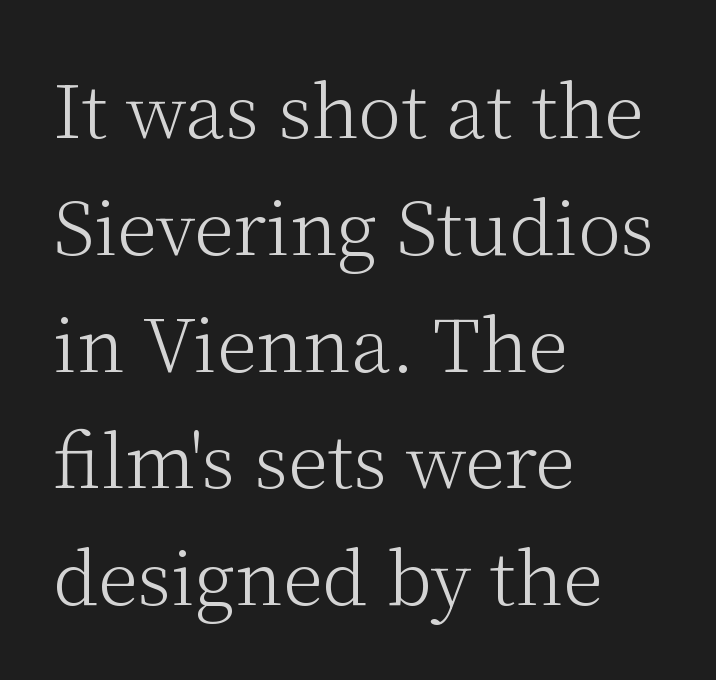
{"serif": "yes", "italic": "no", "bold": "no", "weight": "light", "width": "normal", "stroke_contrast": "medium", "x_height": "medium", "monospaced": "no", "underline": "no", "align": "left", "line_spacing": "normal", "line_spacing_ratio": 1.6, "letter_spacing": "normal", "letter_spacing_em": 0.0, "glyph_px": 73}
